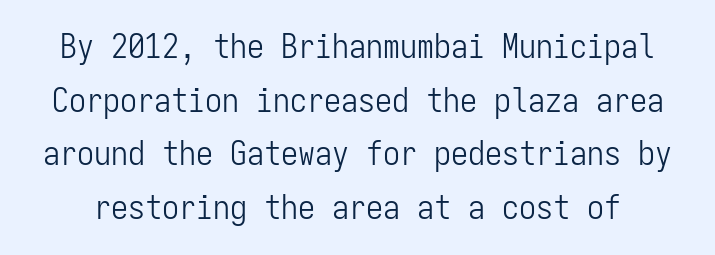
Q: Is the text bold? A: No.
Q: Is the text italic (slanted)? A: No, it is upright.
Q: Is the typeface a serif or a sans-serif typeface? A: Sans-serif.
Q: Is the text underlined? A: No.
Q: Is the spacing between letters normal or unusually wide? A: Normal.
Q: Is the spacing between lines tight, normal or loose? A: Normal.
Q: Width (condensed, normal, or wide)? A: Condensed.
Q: Stroke contrast? A: Low.
Q: x-height? A: Medium.
Q: Monospaced? A: Yes.
